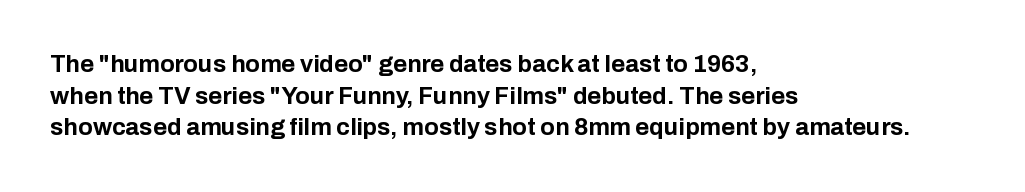
{"italic": "no", "bold": "yes", "underline": "no", "align": "left", "line_spacing": "normal", "line_spacing_ratio": 1.32, "letter_spacing": "normal", "letter_spacing_em": 0.0, "glyph_px": 24}
